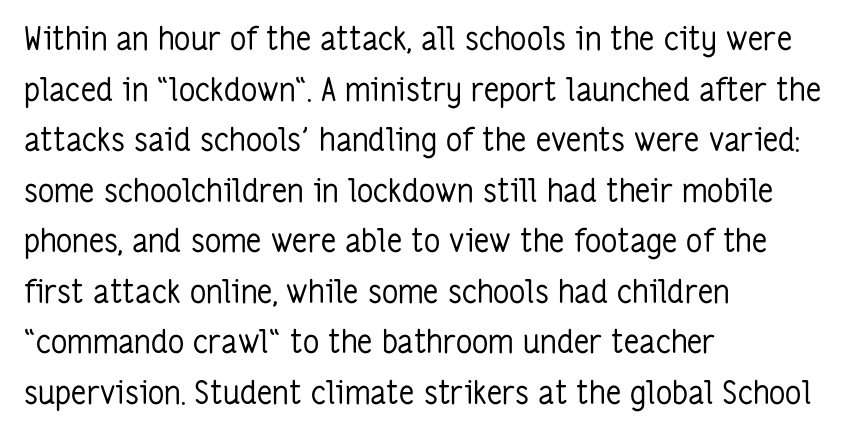
Q: Is the text bold? A: No.
Q: Is the text italic (slanted)? A: No, it is upright.
Q: Is the typeface a serif or a sans-serif typeface? A: Sans-serif.
Q: Is the text underlined? A: No.
Q: How is the paragraph aligned? A: Left-aligned.
Q: Is the spacing between letters normal or unusually wide? A: Normal.
Q: Is the spacing between lines tight, normal or loose? A: Normal.
Q: Width (condensed, normal, or wide)? A: Condensed.
Q: Stroke contrast? A: Low.
Q: x-height? A: Medium.
Q: Monospaced? A: No.
